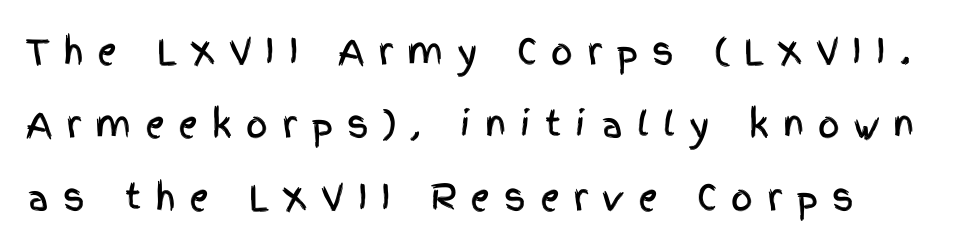
Successive baselines arrive slowly, with a big drop between each. Font category for this specimen: sans-serif. The tracking reads as deliberately expanded to a designer's eye. The letters stand straight up with perfectly vertical stems. The passage shown is not underscored anywhere.
